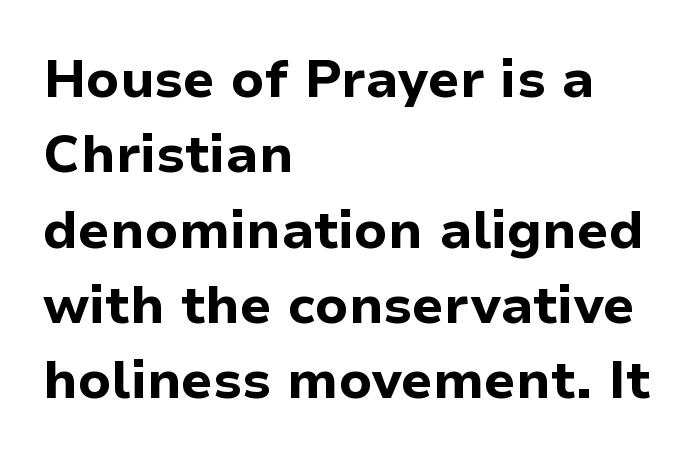
Q: Is the text bold? A: Yes.
Q: Is the text italic (slanted)? A: No, it is upright.
Q: Is the typeface a serif or a sans-serif typeface? A: Sans-serif.
Q: Is the text underlined? A: No.
Q: How is the paragraph aligned? A: Left-aligned.
Q: Is the spacing between letters normal or unusually wide? A: Normal.
Q: Is the spacing between lines tight, normal or loose? A: Normal.
Q: Width (condensed, normal, or wide)? A: Normal.
Q: Stroke contrast? A: Low.
Q: x-height? A: Medium.
Q: Monospaced? A: No.
